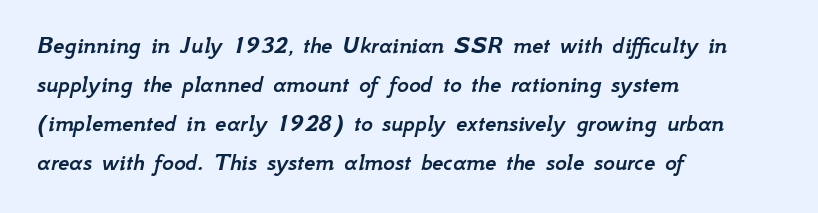
The image shows 25 px text type, italic (leaning right); set left-aligned, normal line spacing (1.56x), normal letter spacing, not underlined.
